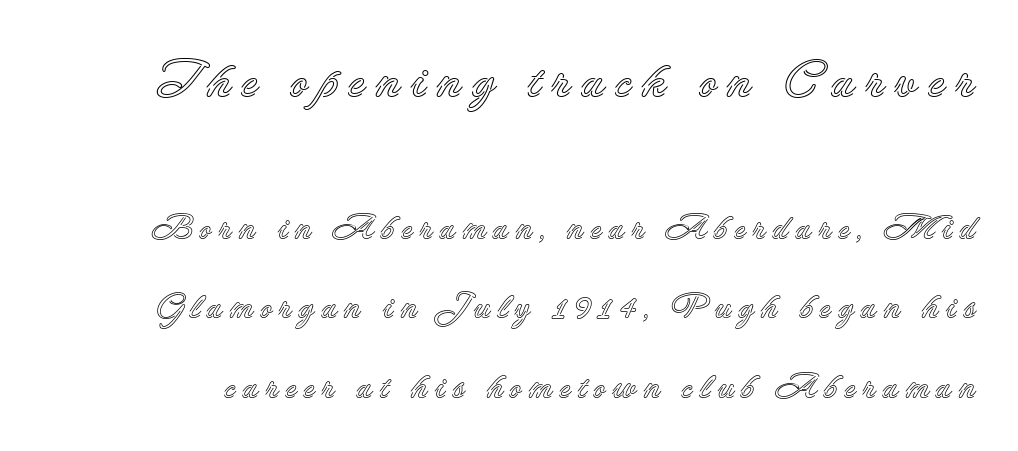
The image shows 52 px text type; set loose line spacing (2.27x), not underlined; the first (top) block is 1.49x larger; a small x-height.
